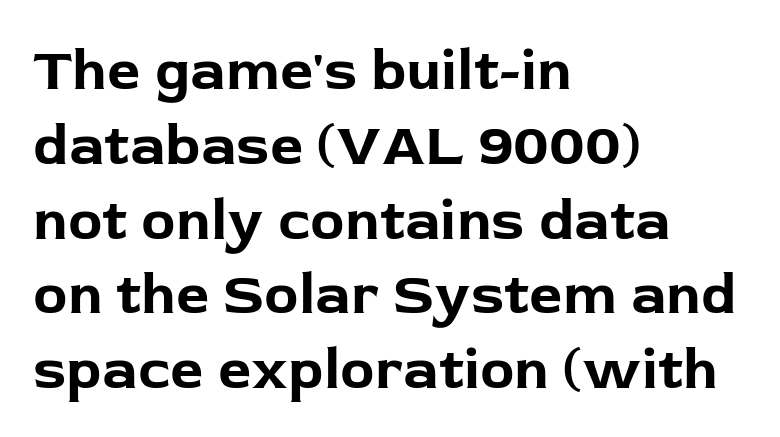
The image shows 58 px bold sans-serif type, upright; set left-aligned, normal line spacing (1.29x), normal letter spacing, not underlined; low stroke contrast and a medium x-height.
